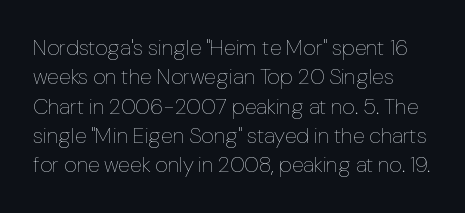
Q: Is the text bold? A: No.
Q: Is the text italic (slanted)? A: No, it is upright.
Q: Is the text underlined? A: No.
Q: Is the spacing between letters normal or unusually wide? A: Normal.
Q: Is the spacing between lines tight, normal or loose? A: Normal.
